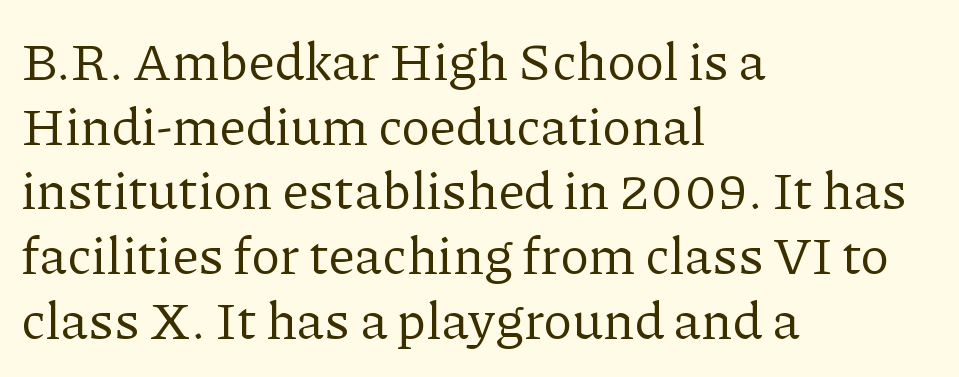
The type sits square on the baseline with zero lean. These lines are rendered in a variable-pitch font. Nobody touched the tracking dial on this one. Honestly, there is no underline to notice here at all.
